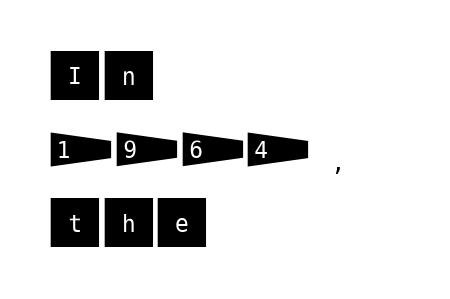
The image shows 55 px sans-serif type, upright; set left-aligned, normal line spacing (1.34x), normal letter spacing, not underlined; medium stroke contrast and a large x-height.
